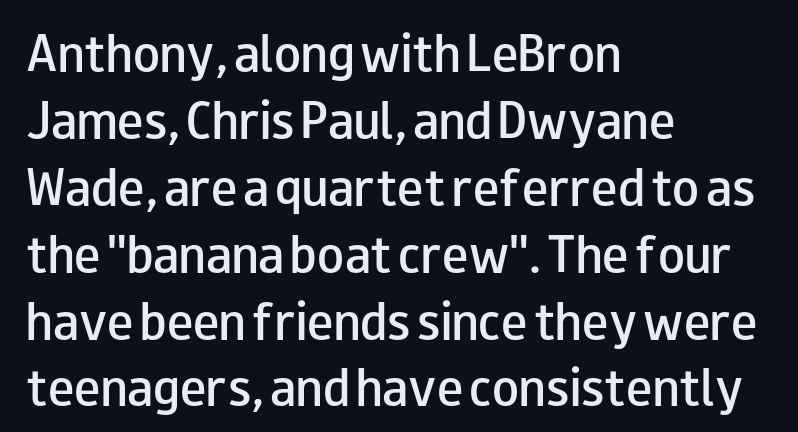
{"serif": "no", "italic": "no", "bold": "semi", "weight": "semibold", "width": "wide", "stroke_contrast": "low", "x_height": "small", "monospaced": "no", "underline": "no", "align": "left", "line_spacing": "normal", "line_spacing_ratio": 1.52, "letter_spacing": "normal", "letter_spacing_em": 0.0, "glyph_px": 44}
